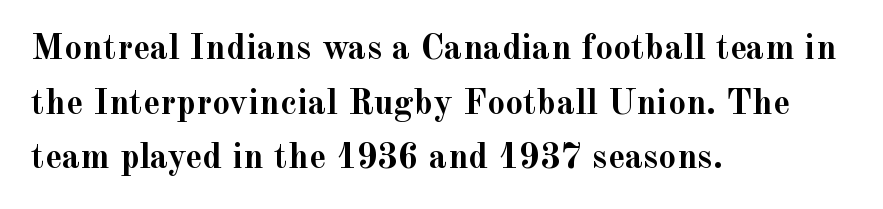
The image shows 36 px semibold serif type, upright; set left-aligned, normal line spacing (1.52x), normal letter spacing, not underlined; a small x-height.
